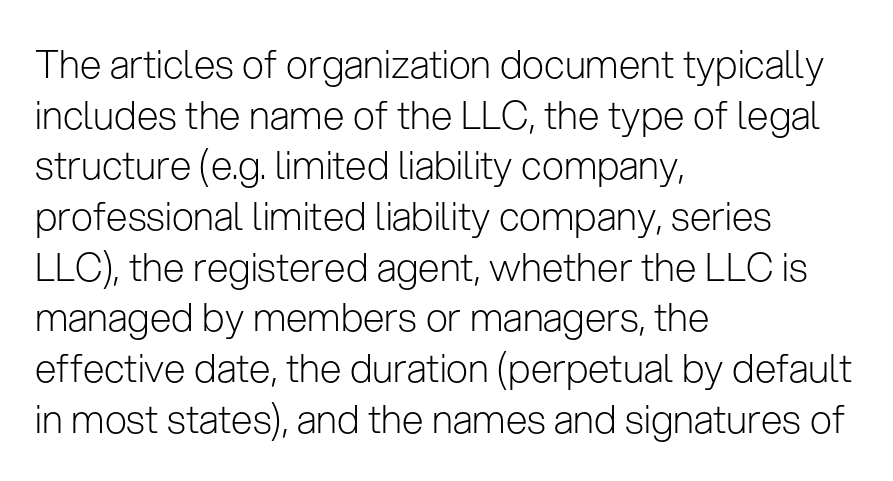
The image shows 39 px light sans-serif type, upright; set left-aligned, normal line spacing (1.3x), normal letter spacing, not underlined; low stroke contrast and a medium x-height.
